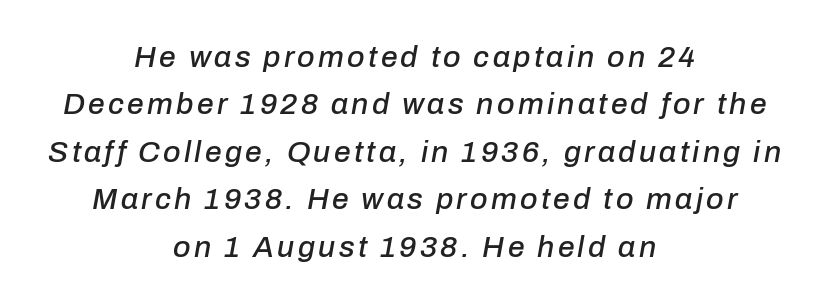
Q: Is the text italic (slanted)? A: Yes, it leans right by about 10 degrees.
Q: Is the text underlined? A: No.
Q: How is the paragraph aligned? A: Centered.
Q: Is the spacing between lines tight, normal or loose? A: Normal.
Q: Width (condensed, normal, or wide)? A: Normal.
Q: Stroke contrast? A: Low.
Q: x-height? A: Medium.
Q: Monospaced? A: No.
